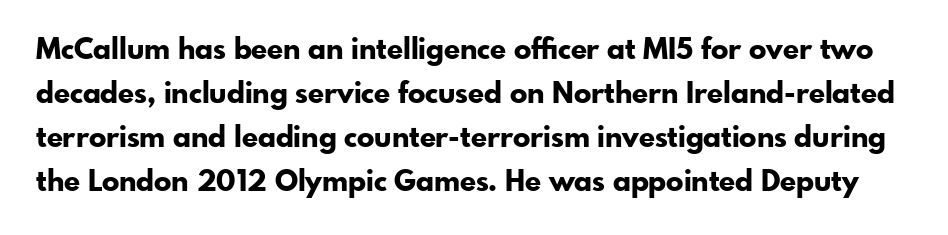
{"serif": "no", "italic": "no", "bold": "yes", "weight": "bold", "width": "normal", "stroke_contrast": "low", "x_height": "small", "monospaced": "no", "underline": "no", "line_spacing": "normal", "line_spacing_ratio": 1.52, "letter_spacing": "normal", "letter_spacing_em": 0.0, "glyph_px": 29}
